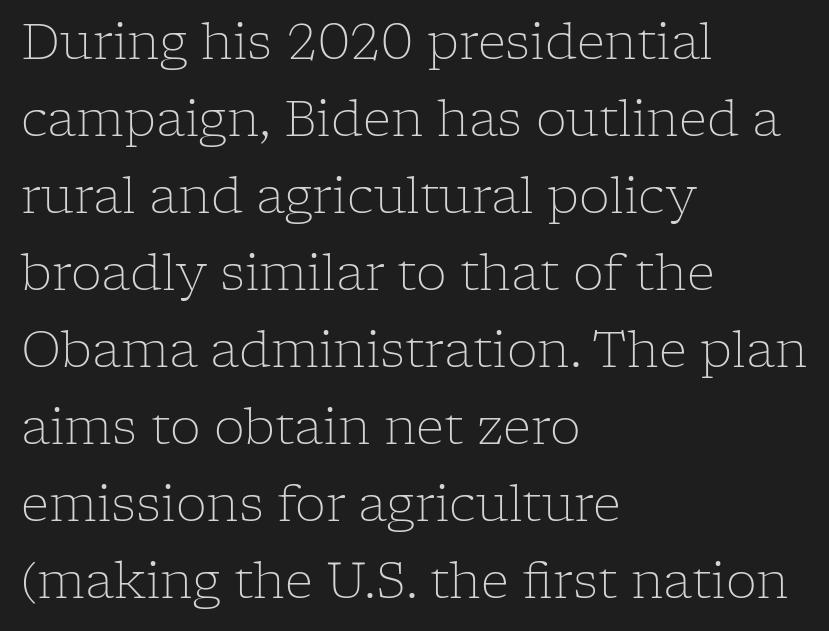
The image shows 49 px light serif type, upright; set left-aligned, normal line spacing (1.57x), normal letter spacing, not underlined; low stroke contrast and a medium x-height.
